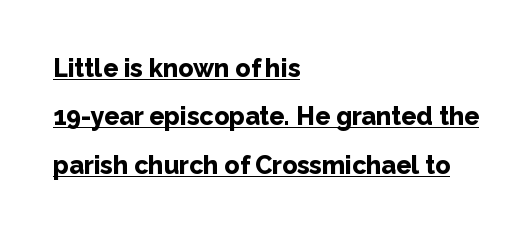
These lines carry a lot of weight — the face is fully bold. Successive baselines arrive slowly, with a big drop between each. Honestly, the letter spacing is just normal — you wouldn't notice it. A continuous stroke trails under the words, as in a hyperlink. Leftover space on each line is placed entirely after the last word. The specimen reads as upright at a glance.
